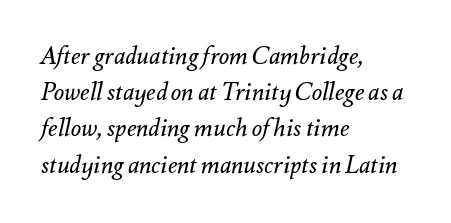
The image shows 24 px text type, italic (leaning right); set left-aligned, normal line spacing (1.51x), normal letter spacing, not underlined.
